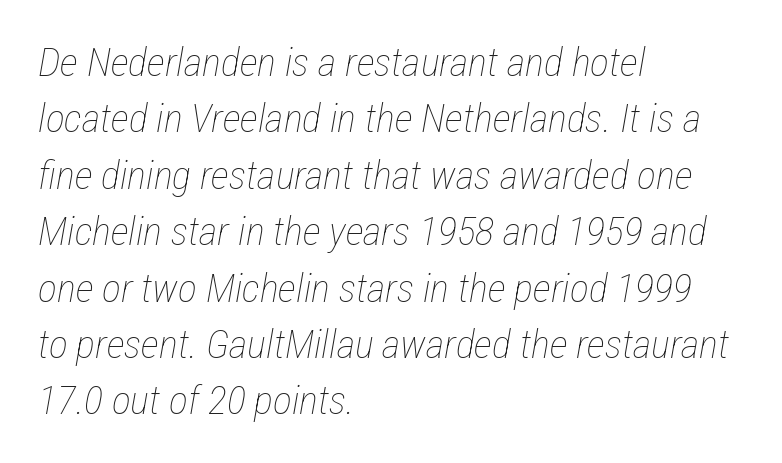
{"italic": "yes", "lean": "right", "slant_degrees": 12, "bold": "no", "weight": "thin", "width": "condensed", "stroke_contrast": "low", "x_height": "medium", "monospaced": "no", "underline": "no", "align": "left", "line_spacing": "normal", "line_spacing_ratio": 1.41, "letter_spacing": "normal", "letter_spacing_em": 0.0, "glyph_px": 40}
